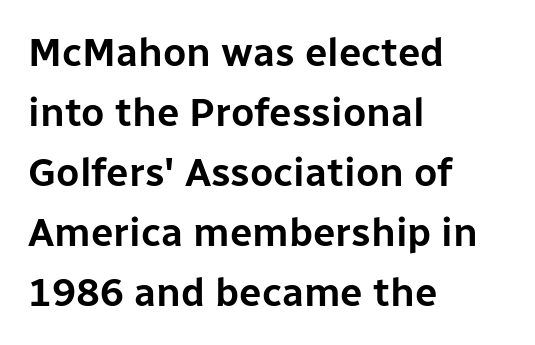
Interline gaps are of average width in this sample. Italic? Not at all — the glyphs are vertical. Each row of text sits above clean, open space. Tracking here is standard; glyphs follow each other at the usual distance. This sample uses a sans-serif face. Looks like regular typesetting: each glyph gets only the width it needs.
